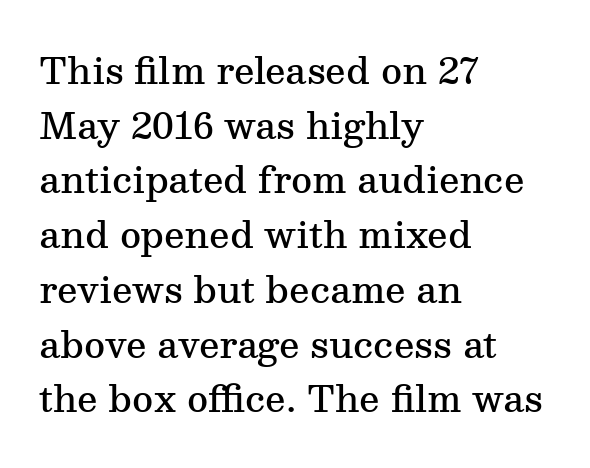
Note: serifs present on the glyphs. Leading: standard. Typeset ragged right — the left edge is the straight one. Looks like regular typesetting: each glyph gets only the width it needs. Its strokes are somewhat broadened, the hallmark of semibold type. Tracking here is standard; glyphs follow each other at the usual distance.
